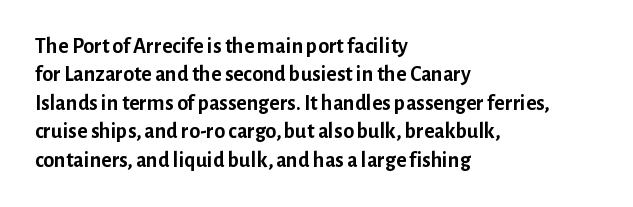
The image shows 22 px bold type, upright; set left-aligned, normal line spacing (1.29x), normal letter spacing, not underlined.
